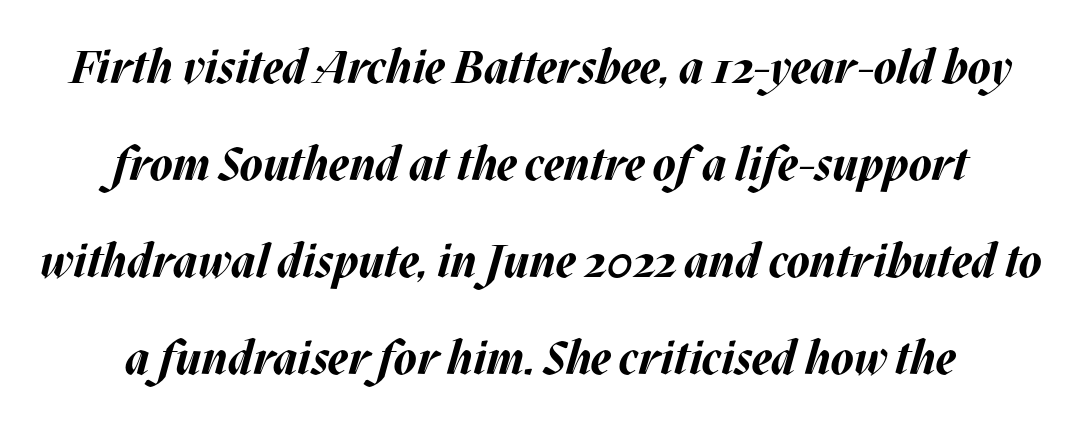
The image shows 46 px bold type, italic (leaning right); set loose line spacing (2.11x), normal letter spacing, not underlined; medium stroke contrast and a large x-height.
